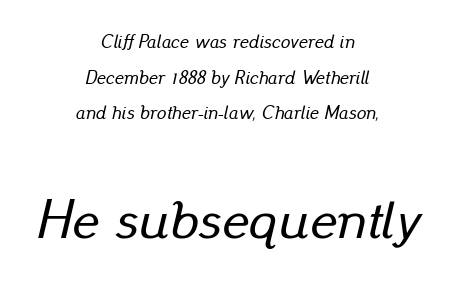
The image shows 56 px text type, italic (leaning right); set centered, line spacing 1.87x, normal letter spacing, not underlined; the second (bottom) block is 2.95x larger; low stroke contrast and a small x-height.
